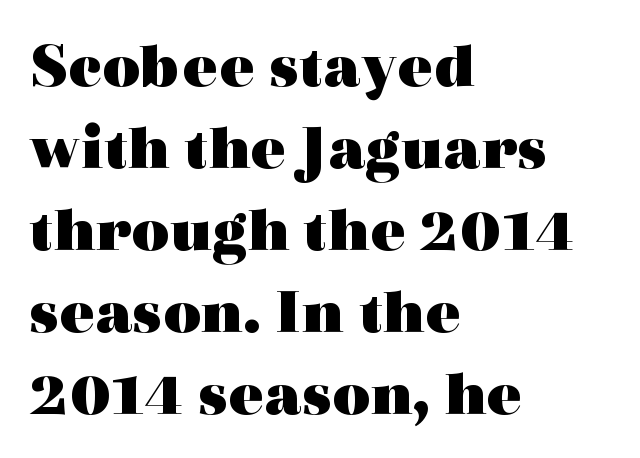
Teacher's note: observe the even left margin — that is flush-left alignment. What stands out about the letter spacing? Nothing — it is the standard amount. These lines are rendered in a variable-pitch font. I'd call this a serif setting — the letters wear small feet. What weight is shown? A full bold with thick strokes. Descender tails drop into unmarked territory.
